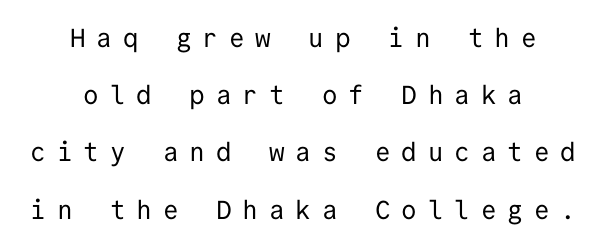
The image shows 26 px text type, upright; set centered, loose line spacing (2.2x), unusually wide letter spacing (+0.42 em), not underlined.
